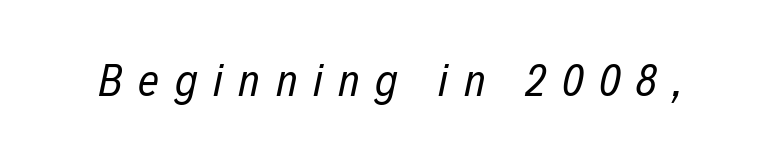
Q: Is the text bold? A: No.
Q: Is the text italic (slanted)? A: Yes, it leans right by about 12 degrees.
Q: Is the text underlined? A: No.
Q: Is the spacing between letters normal or unusually wide? A: Unusually wide.
Q: Width (condensed, normal, or wide)? A: Condensed.
Q: Stroke contrast? A: Low.
Q: x-height? A: Medium.
Q: Monospaced? A: No.
